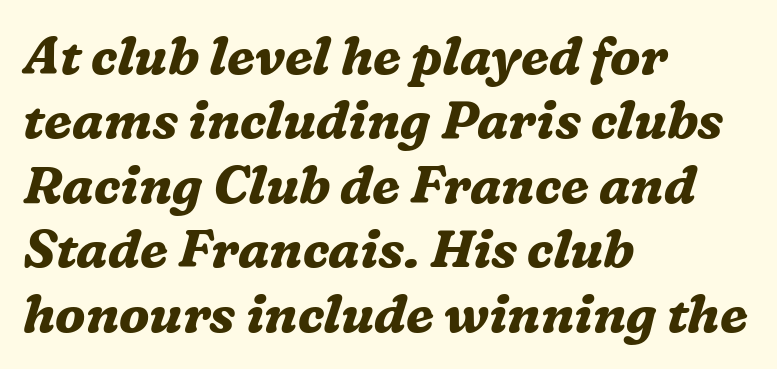
The image shows 52 px bold serif type, italic (leaning right); set left-aligned, line spacing 1.24x, normal letter spacing, not underlined; medium stroke contrast and a medium x-height.
